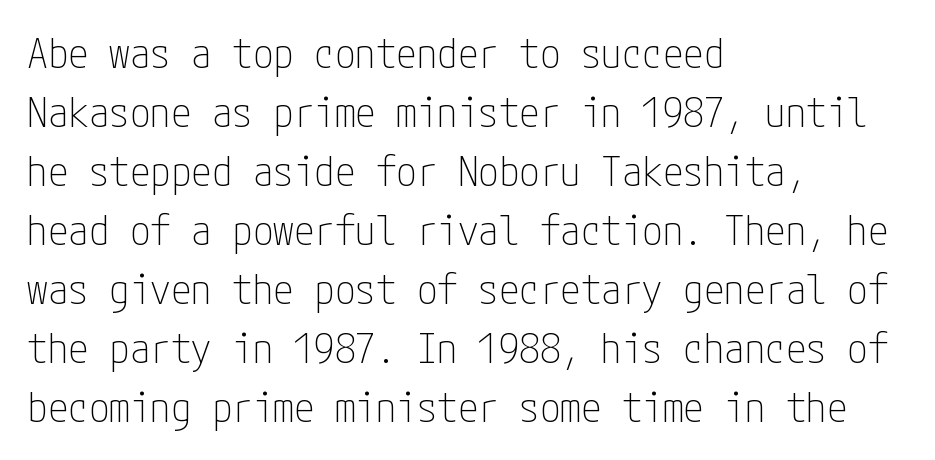
{"serif": "no", "italic": "no", "bold": "no", "weight": "thin", "width": "condensed", "stroke_contrast": "low", "x_height": "medium", "underline": "no", "align": "left", "line_spacing": "normal", "line_spacing_ratio": 1.44, "letter_spacing": "normal", "letter_spacing_em": 0.0, "glyph_px": 41}
